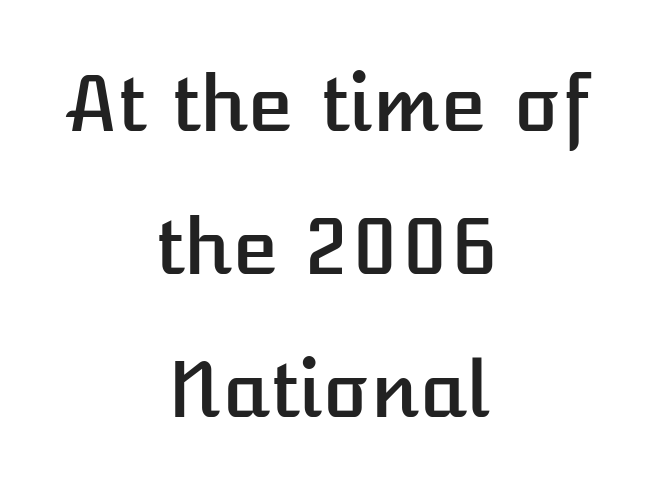
These lines keep a tight, regular rhythm from letter to letter. It's the straight-up-and-down kind of type. The passage shown is typed in a proportional face where columns would drift. The typesetter chose a symmetrical, centered arrangement here.
